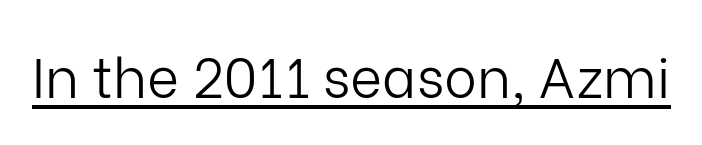
These lines are rendered in a variable-pitch font. Weight: regular or lighter. Caption: lettering with a line underneath. Does the lettering tilt? It doesn't — this is upright. You can tell from the bare stems that sans-serif type was used.
